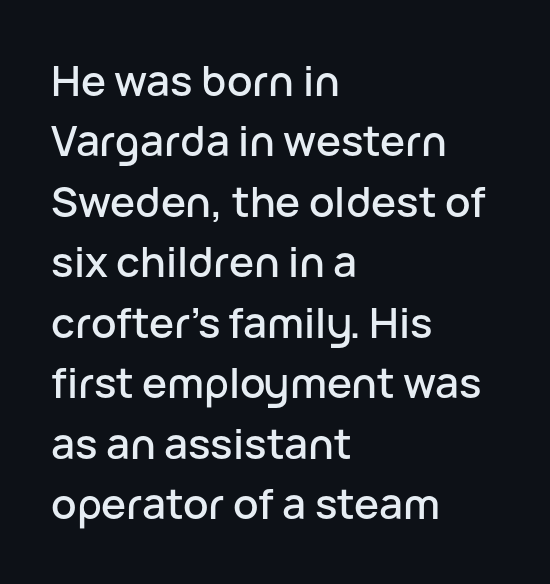
These lines were composed using upright roman letters. Observe the ordinary spacing: letters are neighbours, not strangers. One-word summary of the alignment: left. Compared with typical paragraphs, the rows here are spaced about the same.
